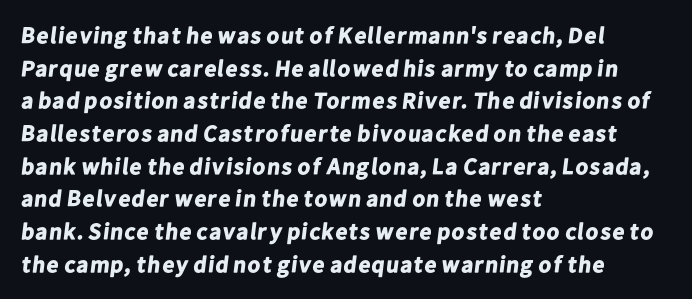
{"bold": "yes", "underline": "no", "align": "left", "line_spacing": "normal", "line_spacing_ratio": 1.42, "letter_spacing": "normal", "letter_spacing_em": 0.0, "glyph_px": 23}
